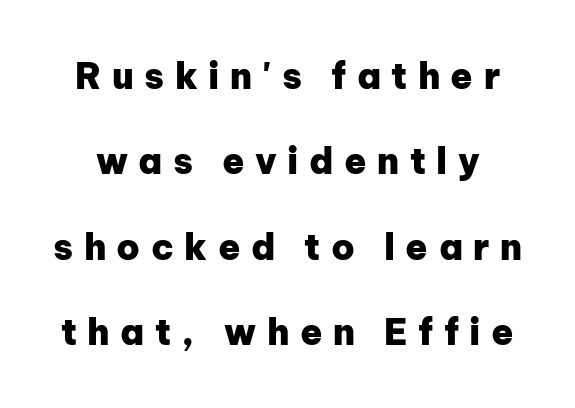
Substantial extra tracking has been applied to these lines. Descenders hang freely into open space. Nope, no serifs anywhere on these letters. What's the leading like? Stretched, with rows far apart.
